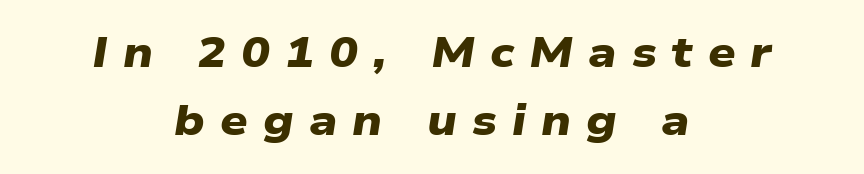
Q: Is the text bold? A: Yes.
Q: Is the typeface a serif or a sans-serif typeface? A: Sans-serif.
Q: Is the text underlined? A: No.
Q: How is the paragraph aligned? A: Centered.
Q: Is the spacing between letters normal or unusually wide? A: Unusually wide.
Q: Is the spacing between lines tight, normal or loose? A: Normal.
Q: Width (condensed, normal, or wide)? A: Wide.
Q: Stroke contrast? A: Low.
Q: x-height? A: Medium.
Q: Monospaced? A: No.
